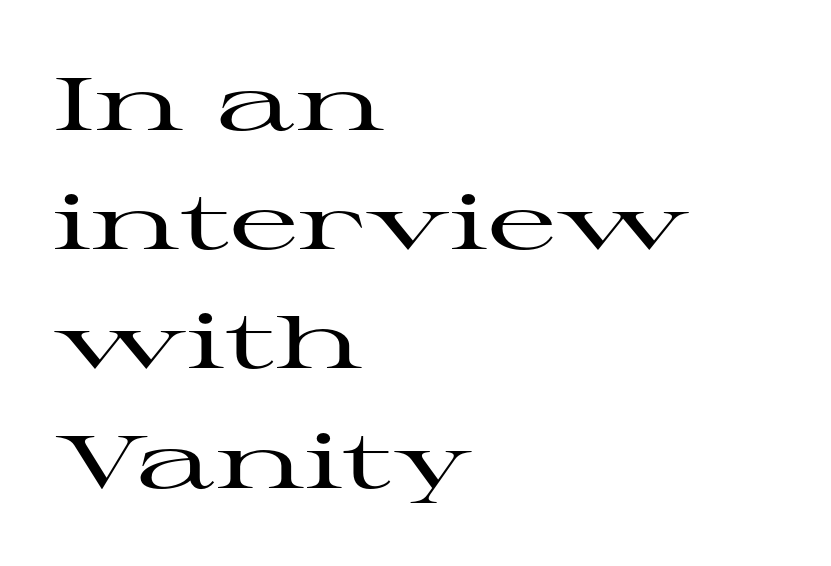
{"serif": "yes", "italic": "no", "width": "wide", "stroke_contrast": "high", "x_height": "medium", "monospaced": "no", "underline": "no", "align": "left", "line_spacing": "normal", "line_spacing_ratio": 1.59, "letter_spacing": "normal", "letter_spacing_em": 0.0, "glyph_px": 75}
